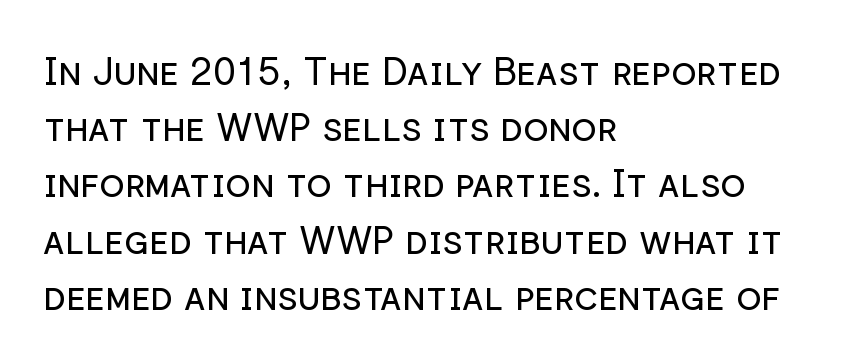
Q: Is the text bold? A: No.
Q: Is the text italic (slanted)? A: No, it is upright.
Q: Is the typeface a serif or a sans-serif typeface? A: Sans-serif.
Q: Is the text underlined? A: No.
Q: How is the paragraph aligned? A: Left-aligned.
Q: Is the spacing between letters normal or unusually wide? A: Normal.
Q: Is the spacing between lines tight, normal or loose? A: Normal.
Q: Width (condensed, normal, or wide)? A: Normal.
Q: Stroke contrast? A: Low.
Q: x-height? A: Medium.
Q: Monospaced? A: No.
